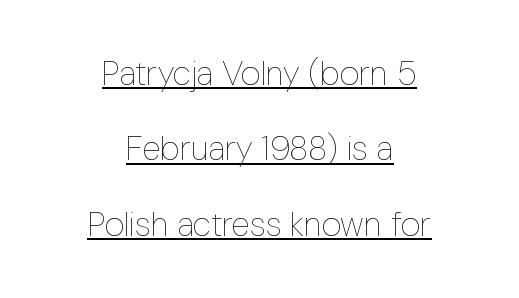
Notice the wide empty band between every row — that's loose leading. This rendering uses center alignment, leaving both contours irregular but symmetric. What stands out about the letter spacing? Nothing — it is the standard amount. Compared with undecorated copy, this sample adds a rule below the words. Every character sits straight up, as roman type does.
